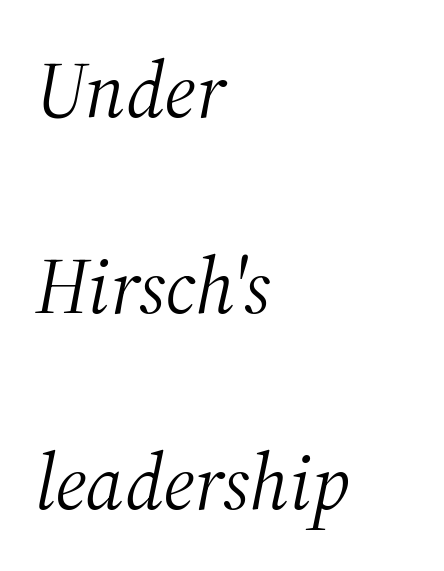
Between one letter and the next there's only the usual sliver of space. Small tapered or slab feet sit at the stroke ends, so this counts as serif. Stroke thickness stays within the range of a standard reading face or lighter. Think of a printed novel: that variable character pitch is what you see here.
